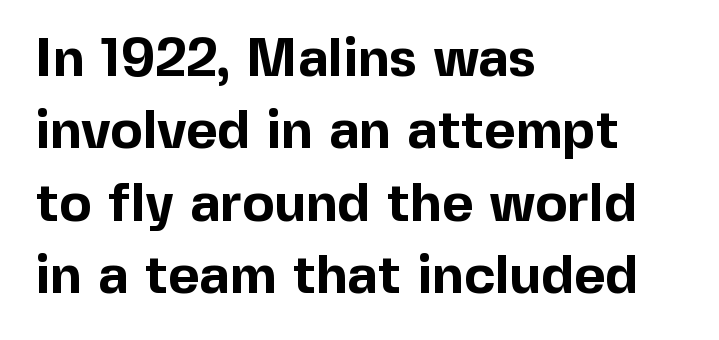
{"serif": "no", "italic": "no", "bold": "yes", "weight": "bold", "width": "normal", "x_height": "medium", "monospaced": "no", "underline": "no", "align": "left", "line_spacing": "normal", "line_spacing_ratio": 1.34, "letter_spacing": "normal", "letter_spacing_em": 0.0, "glyph_px": 54}
